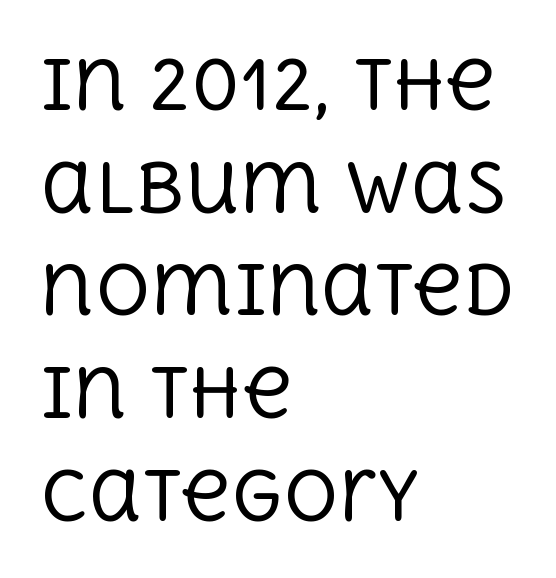
Type without underlining. Horizontal alignment here is leftward, the default for most running prose. The glyphs in this specimen are seriffed. The strokes carry an ordinary text weight at most.
